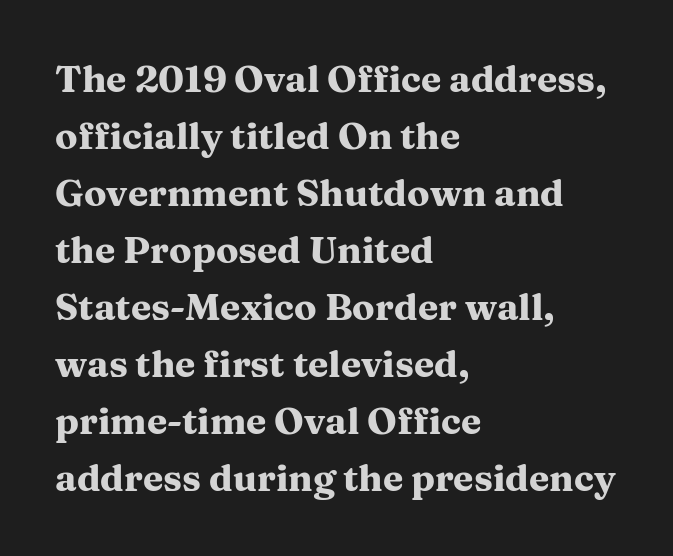
The image shows 37 px heavy, wide serif type, upright; set left-aligned, normal line spacing (1.54x), normal letter spacing, not underlined; medium stroke contrast and a medium x-height.
